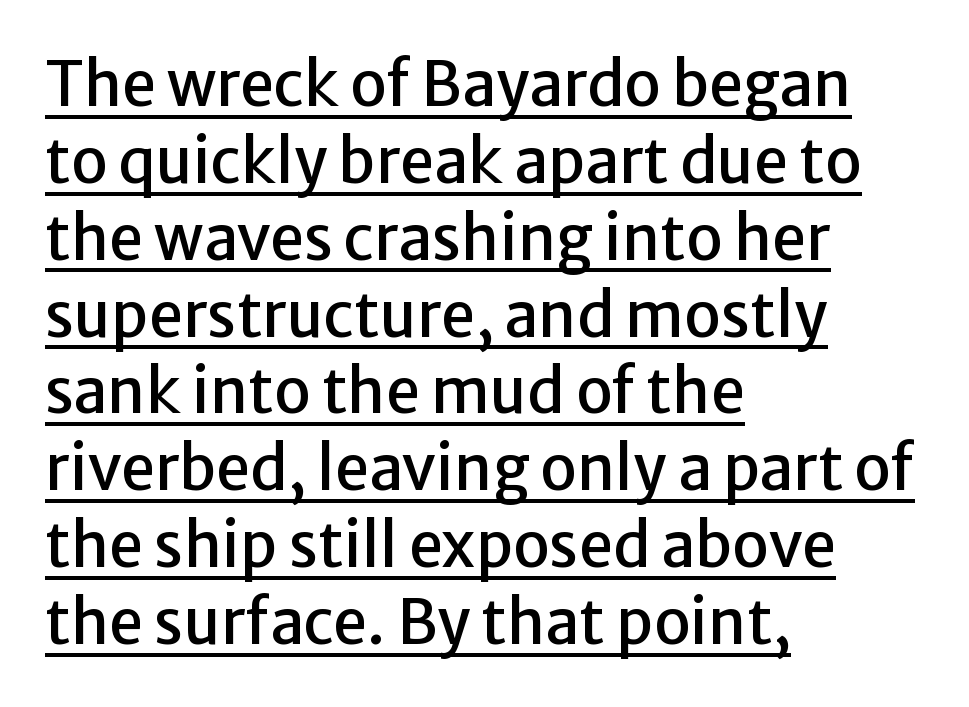
Glyph-to-glyph distance matches everyday printed text. In terms of letterform style, serifs are entirely absent. Caption: lettering with a line underneath. You could not count columns in this text — the font is proportionally spaced. Vertical spacing — default. Designer's note — italics off, roman on.
